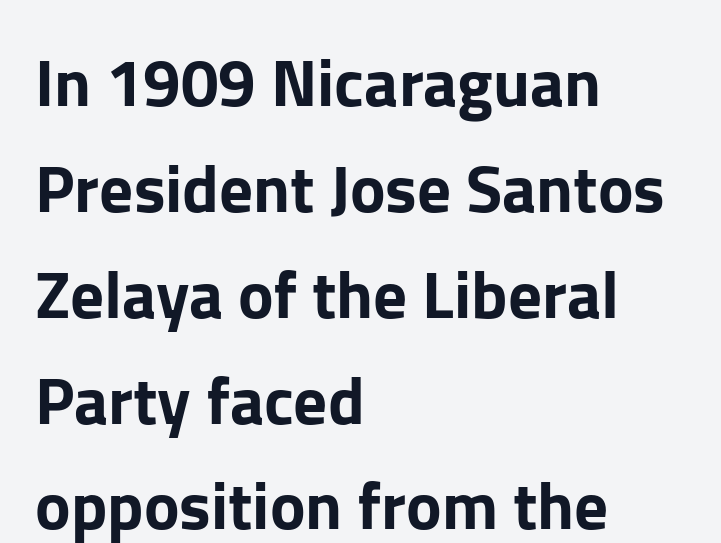
Q: Is the text italic (slanted)? A: No, it is upright.
Q: Is the typeface a serif or a sans-serif typeface? A: Sans-serif.
Q: Is the text underlined? A: No.
Q: How is the paragraph aligned? A: Left-aligned.
Q: Is the spacing between letters normal or unusually wide? A: Normal.
Q: Is the spacing between lines tight, normal or loose? A: Normal.
Q: Width (condensed, normal, or wide)? A: Normal.
Q: Stroke contrast? A: Low.
Q: x-height? A: Medium.
Q: Monospaced? A: No.
